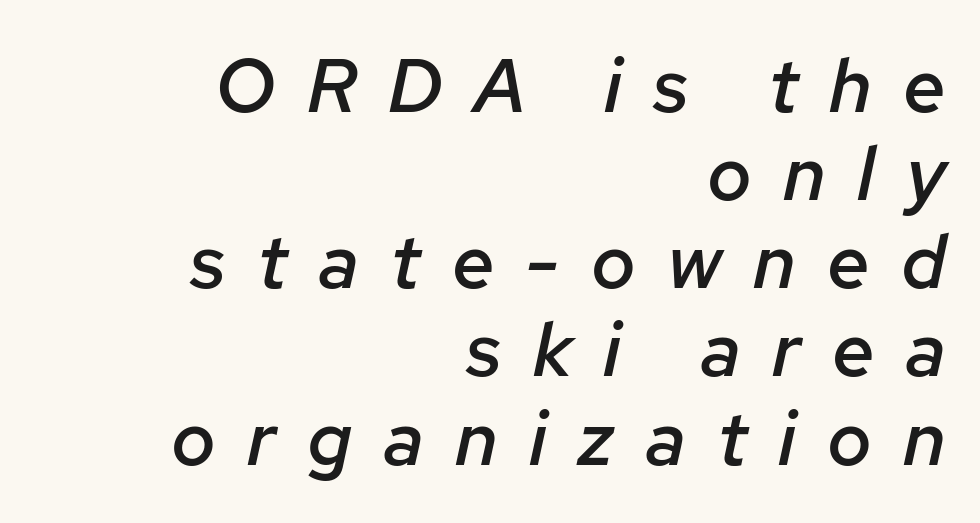
It's the slanting kind of type. Descenders hang freely into open space. Varying glyph widths throughout — classic text-font behaviour. What weight is shown? A semibold, between regular and bold. The ragged edge is on the left, which tells us the setting is flush right. The line texture is sparse and dotted thanks to wide tracking.
